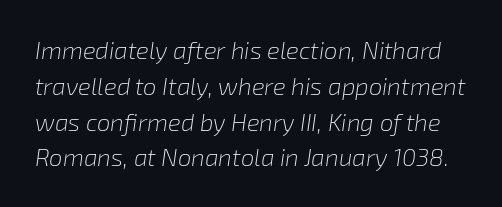
The words here are not underlined. The face used here has a pronounced slope to its letters. Weight: regular or lighter. Regarding leading, the lines here are spaced in the standard way.
